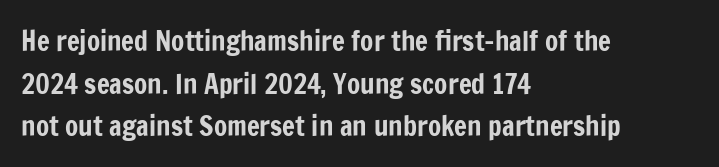
{"italic": "no", "underline": "no", "align": "left", "line_spacing": "normal", "line_spacing_ratio": 1.58, "letter_spacing": "normal", "letter_spacing_em": 0.0, "glyph_px": 27}
